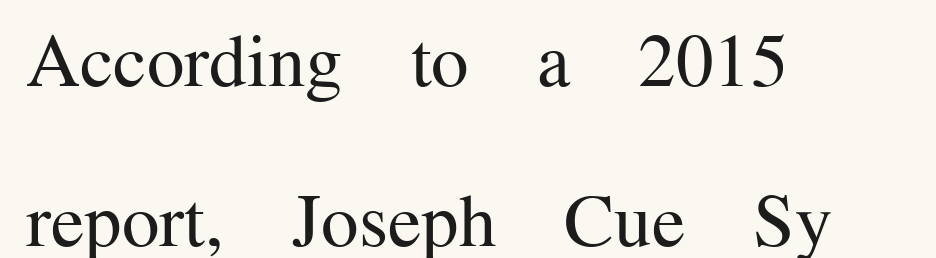
The specimen reads as upright at a glance. Lines of text with bare space underneath. Font category for this specimen: serif. The face used here is proportionally spaced, like ordinary book or web type.
